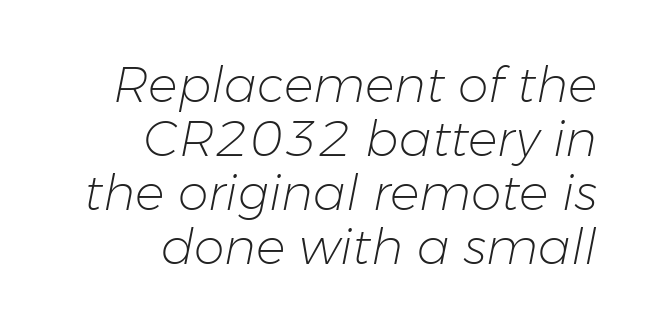
Q: Is the text bold? A: No.
Q: Is the text italic (slanted)? A: Yes, it leans right by about 11 degrees.
Q: Is the text underlined? A: No.
Q: How is the paragraph aligned? A: Right-aligned.
Q: Is the spacing between letters normal or unusually wide? A: Normal.
Q: Is the spacing between lines tight, normal or loose? A: Tight.
Q: Width (condensed, normal, or wide)? A: Normal.
Q: Stroke contrast? A: Low.
Q: x-height? A: Medium.
Q: Monospaced? A: No.
